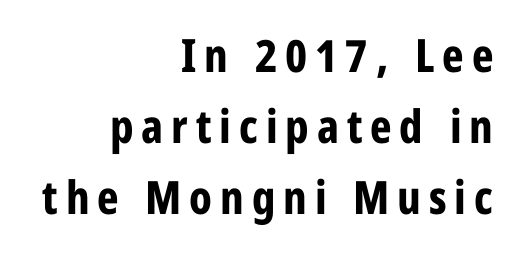
Q: Is the text bold? A: Yes.
Q: Is the text italic (slanted)? A: No, it is upright.
Q: Is the typeface a serif or a sans-serif typeface? A: Sans-serif.
Q: Is the text underlined? A: No.
Q: How is the paragraph aligned? A: Right-aligned.
Q: Is the spacing between lines tight, normal or loose? A: Normal.
Q: Width (condensed, normal, or wide)? A: Condensed.
Q: Stroke contrast? A: Low.
Q: x-height? A: Medium.
Q: Monospaced? A: No.
